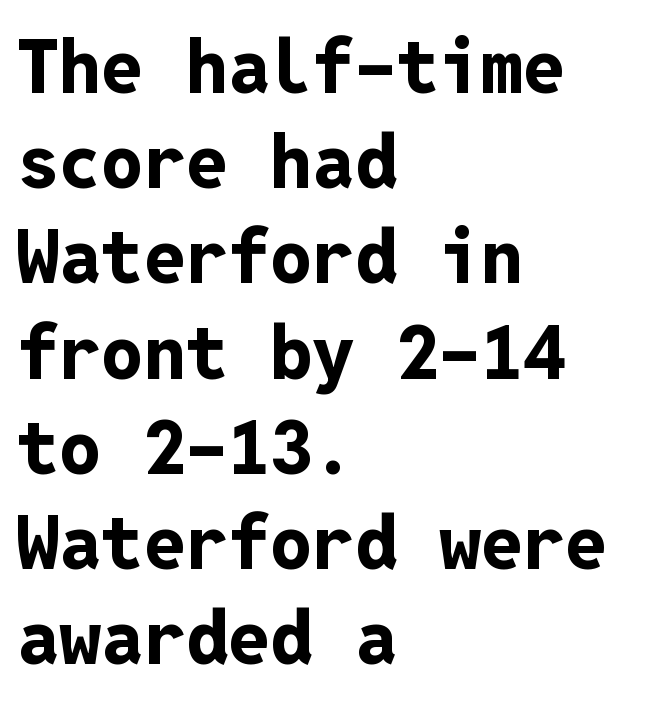
Standard letterfit; no display-style spreading of the glyphs. When letters stand straight like this, we call the style roman or upright. The foot of each line stays bare and open. I'd describe the lettering as bold — thick and assertive. Regular leading.
